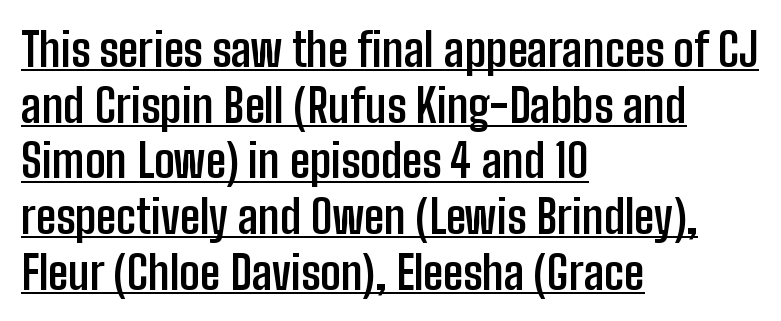
Q: Is the text bold? A: Yes.
Q: Is the text italic (slanted)? A: No, it is upright.
Q: Is the typeface a serif or a sans-serif typeface? A: Sans-serif.
Q: Is the text underlined? A: Yes.
Q: How is the paragraph aligned? A: Left-aligned.
Q: Is the spacing between letters normal or unusually wide? A: Normal.
Q: Width (condensed, normal, or wide)? A: Condensed.
Q: Stroke contrast? A: Low.
Q: x-height? A: Medium.
Q: Monospaced? A: No.
